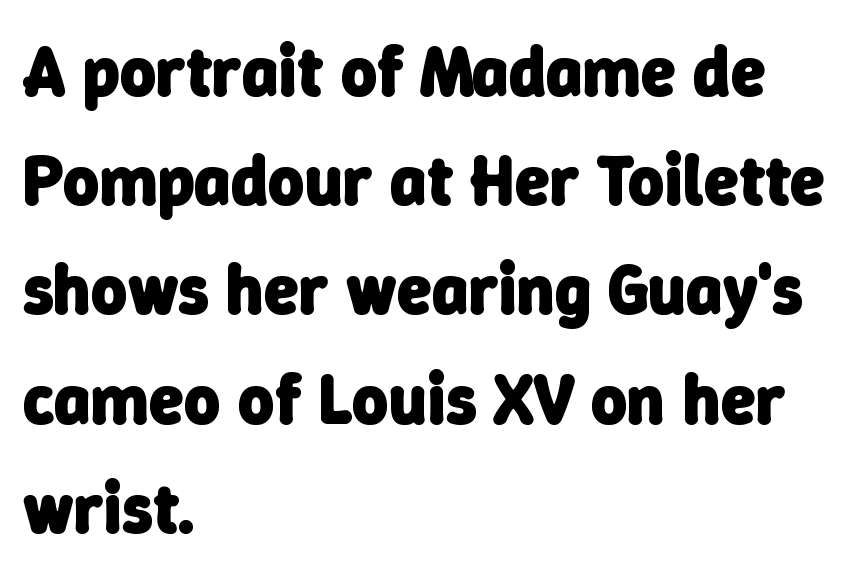
{"serif": "no", "bold": "yes", "weight": "heavy", "width": "normal", "stroke_contrast": "low", "x_height": "medium", "monospaced": "no", "underline": "no", "align": "left", "line_spacing": "normal", "line_spacing_ratio": 1.56, "letter_spacing": "normal", "letter_spacing_em": 0.0, "glyph_px": 70}
